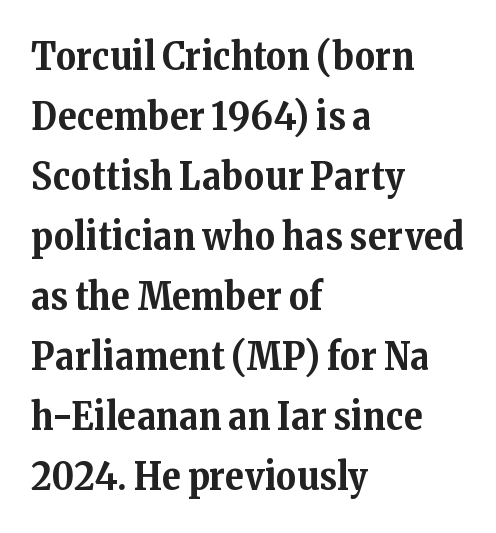
Varying glyph widths throughout — classic text-font behaviour. Characters follow at the spacing the type designer built in. Pretty heavy lettering here — definitely bold. Look at the bottom of the vertical strokes: they flare into serifs here. This rendering features lettering with no underline. The paragraph has a hard left edge and a soft right edge.
